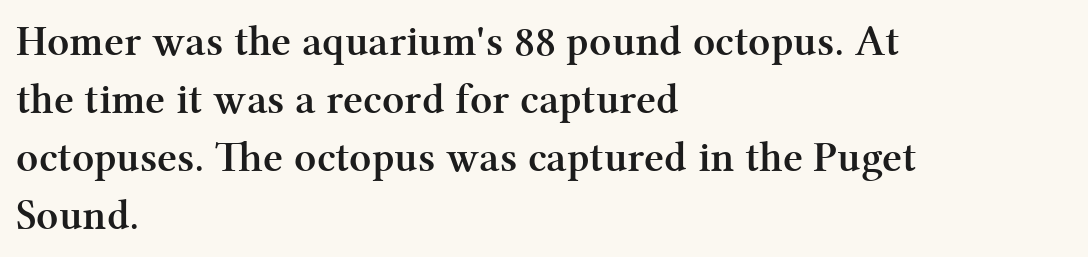
The image shows 43 px semibold serif type, upright; set left-aligned, normal line spacing (1.35x), normal letter spacing, not underlined; medium stroke contrast and a medium x-height.
